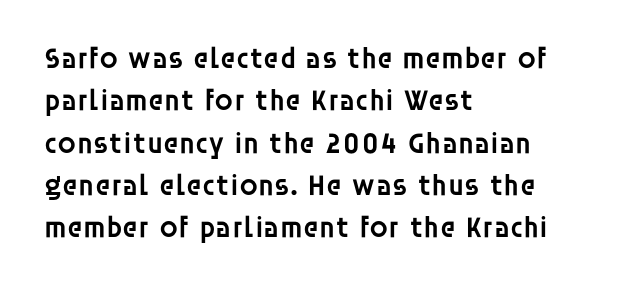
Does the lettering tilt? It doesn't — this is upright. The letters carry no serifs — their stems end cleanly without finishing strokes. The lines in this sample share a left origin and differ only in where they stop. Honestly, the row spacing looks completely unremarkable.
